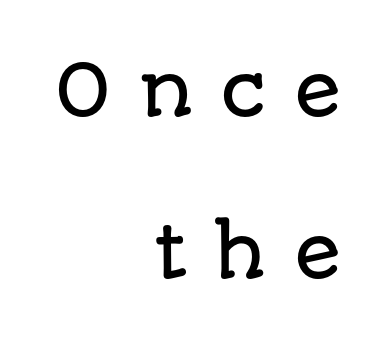
Typographically, this falls in the sans-serif category. Looks like regular typesetting: each glyph gets only the width it needs. This sample uses expanded letter spacing, leaving extra air between glyphs. Compared with typical paragraphs, the rows here are farther apart.
